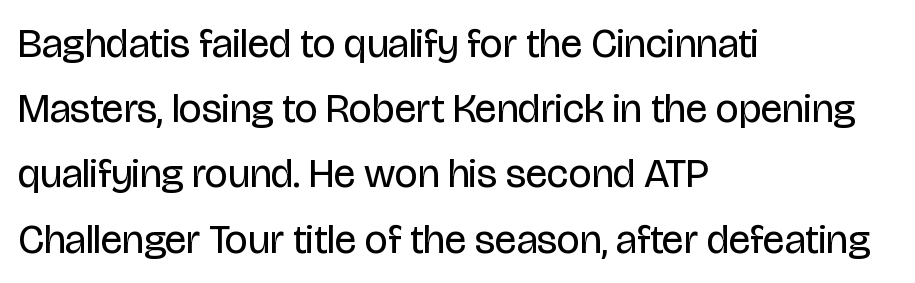
{"serif": "no", "italic": "no", "bold": "no", "weight": "regular", "width": "condensed", "stroke_contrast": "low", "x_height": "large", "monospaced": "no", "underline": "no", "align": "left", "line_spacing": "normal", "line_spacing_ratio": 1.59, "letter_spacing": "normal", "letter_spacing_em": 0.0, "glyph_px": 41}
